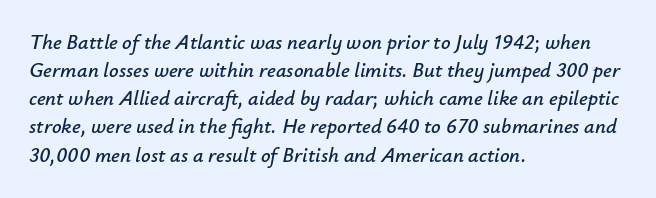
Type without underlining. A typesetter would call this leading conventional body-copy spacing. All the whitespace from short lines collects on the right. Look at the tracking — it's just the regular setting, nothing added. Italic: yes, the glyphs are oblique.
